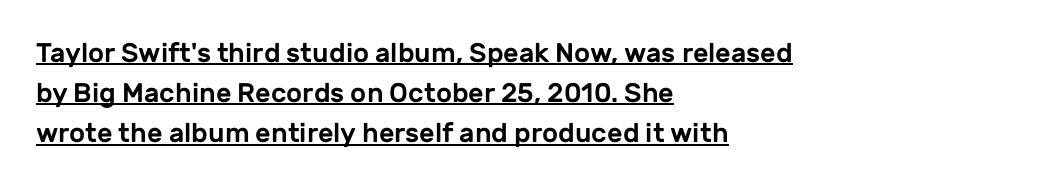
Q: Is the text italic (slanted)? A: No, it is upright.
Q: Is the text underlined? A: Yes.
Q: How is the paragraph aligned? A: Left-aligned.
Q: Is the spacing between letters normal or unusually wide? A: Normal.
Q: Is the spacing between lines tight, normal or loose? A: Normal.
